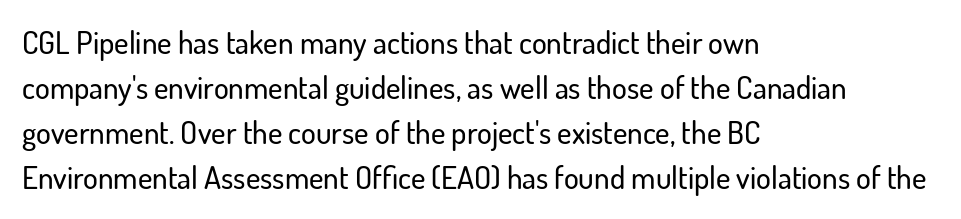
{"serif": "no", "italic": "no", "width": "normal", "stroke_contrast": "low", "x_height": "small", "monospaced": "no", "underline": "no", "align": "left", "line_spacing": "normal", "line_spacing_ratio": 1.45, "letter_spacing": "normal", "letter_spacing_em": 0.0, "glyph_px": 31}
